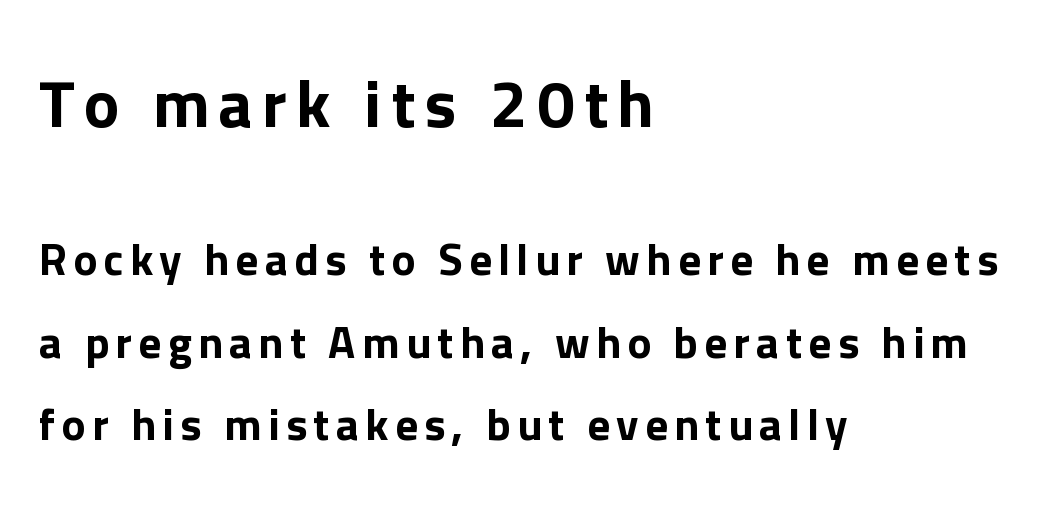
The image shows 67 px sans-serif type, upright; set left-aligned, line spacing 1.84x, not underlined; the first (top) block is 1.49x larger; low stroke contrast and a medium x-height.
